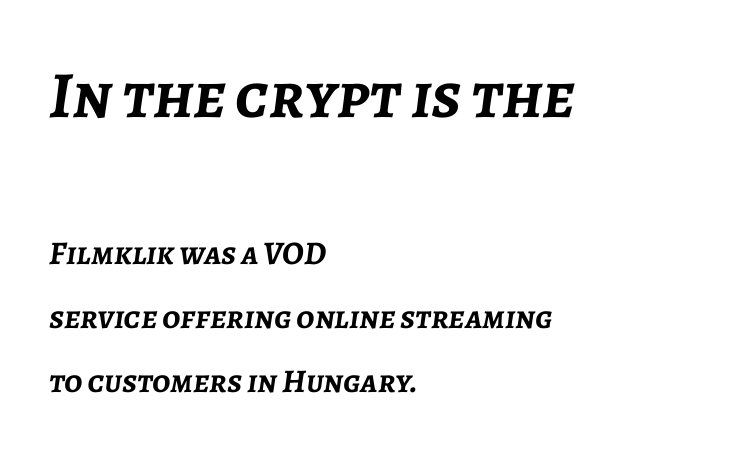
{"italic": "yes", "lean": "right", "slant_degrees": 7, "bold": "yes", "weight": "semibold", "width": "normal", "stroke_contrast": "low", "x_height": "medium", "monospaced": "no", "underline": "no", "align": "left", "line_spacing": "loose", "line_spacing_ratio": 1.94, "letter_spacing": "normal", "letter_spacing_em": 0.0, "larger_block": "first", "size_ratio": 2.0, "glyph_px": 66}
